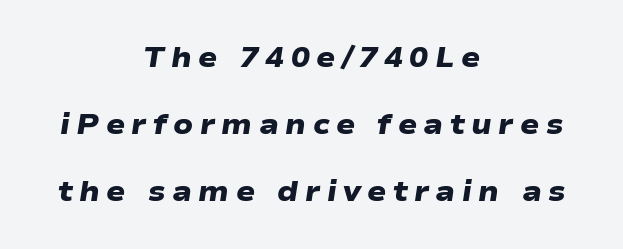
The image shows 28 px heavy, wide sans-serif type; set centered, loose line spacing (2.39x), unusually wide letter spacing (+0.23 em), not underlined; low stroke contrast and a medium x-height.
